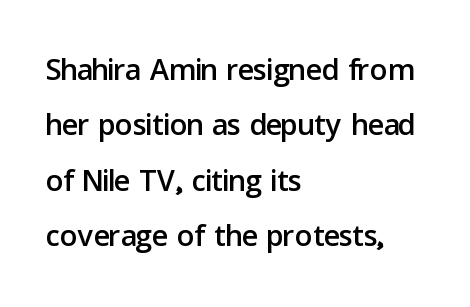
The image shows 43 px sans-serif type, upright; set left-aligned, normal line spacing (1.29x), normal letter spacing, not underlined; low stroke contrast and a medium x-height.
